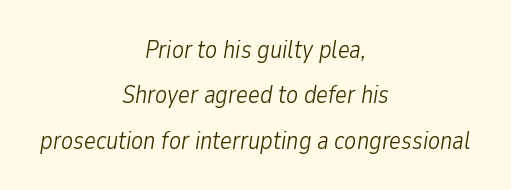
{"italic": "yes", "lean": "right", "slant_degrees": 9, "bold": "no", "underline": "no", "align": "center", "line_spacing_ratio": 1.82, "letter_spacing": "normal", "letter_spacing_em": 0.0, "glyph_px": 25}
